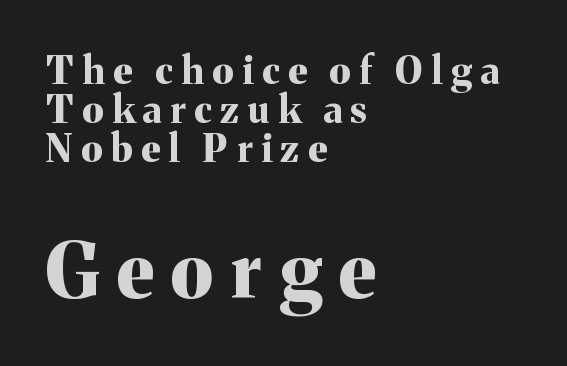
Q: Is the text bold? A: Yes.
Q: Is the text italic (slanted)? A: No, it is upright.
Q: Is the typeface a serif or a sans-serif typeface? A: Serif.
Q: Is the text underlined? A: No.
Q: How is the paragraph aligned? A: Left-aligned.
Q: Is the spacing between letters normal or unusually wide? A: Unusually wide.
Q: Is the spacing between lines tight, normal or loose? A: Tight.
Q: Which block of text is set in a larger size, the first (top) or the second (bottom)? A: The second (bottom) one.
Q: Width (condensed, normal, or wide)? A: Normal.
Q: Stroke contrast? A: Medium.
Q: x-height? A: Medium.
Q: Monospaced? A: No.
